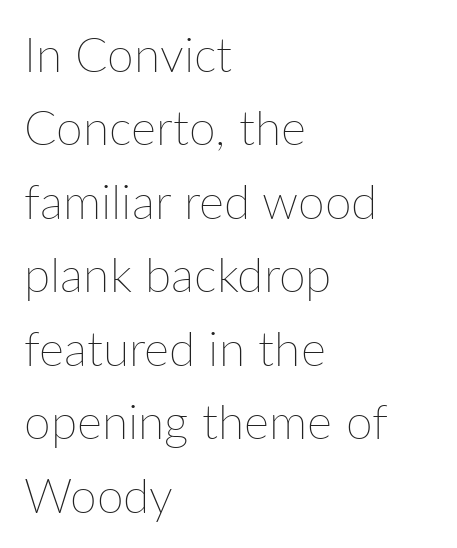
The image shows 48 px thin type, upright; set left-aligned, normal line spacing (1.53x), normal letter spacing, not underlined; low stroke contrast and a medium x-height.
